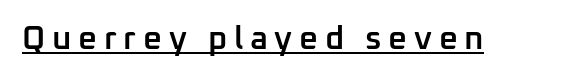
Ordinary non-slanted type is in use. This rendering features underlined lettering. Inter-character spacing is expanded well beyond the font's built-in metrics. A fair bit of extra ink — the face is semibold, not bold. The letters carry no serifs — their stems end cleanly without finishing strokes.
